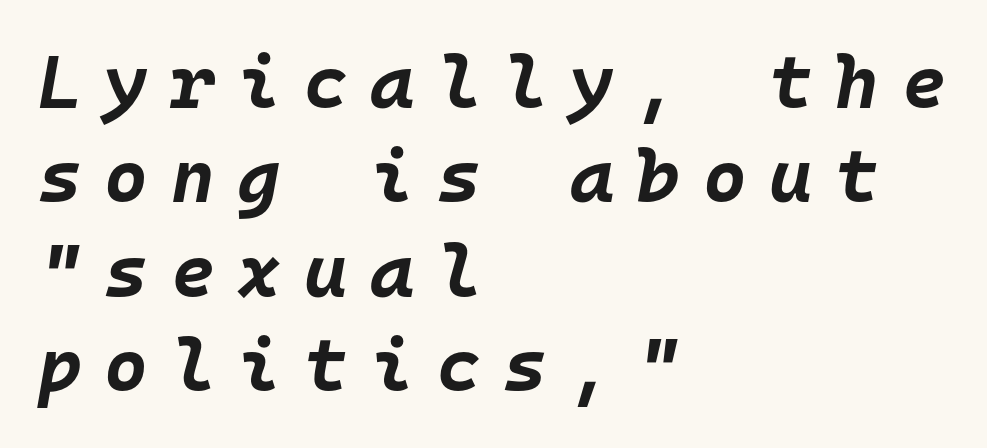
Q: Is the text bold? A: Yes.
Q: Is the text italic (slanted)? A: Yes, it leans right by about 10 degrees.
Q: Is the text underlined? A: No.
Q: How is the paragraph aligned? A: Left-aligned.
Q: Is the spacing between letters normal or unusually wide? A: Unusually wide.
Q: Is the spacing between lines tight, normal or loose? A: Normal.
Q: Width (condensed, normal, or wide)? A: Normal.
Q: Stroke contrast? A: Low.
Q: x-height? A: Large.
Q: Monospaced? A: Yes.
